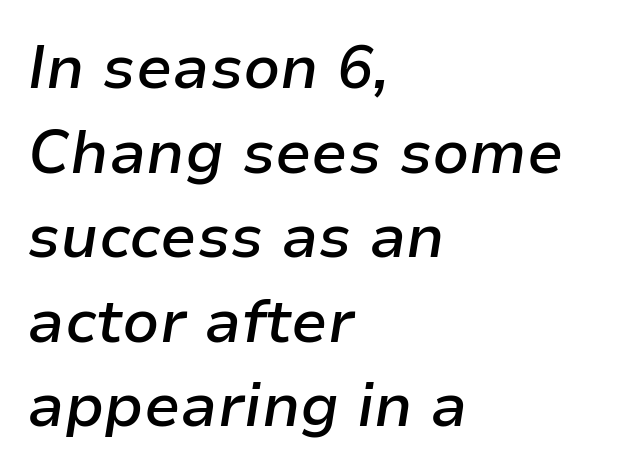
{"italic": "yes", "lean": "right", "slant_degrees": 9, "bold": "semi", "weight": "semibold", "width": "normal", "stroke_contrast": "low", "x_height": "medium", "monospaced": "no", "underline": "no", "align": "left", "line_spacing": "normal", "line_spacing_ratio": 1.41, "letter_spacing": "normal", "letter_spacing_em": 0.0, "glyph_px": 60}
